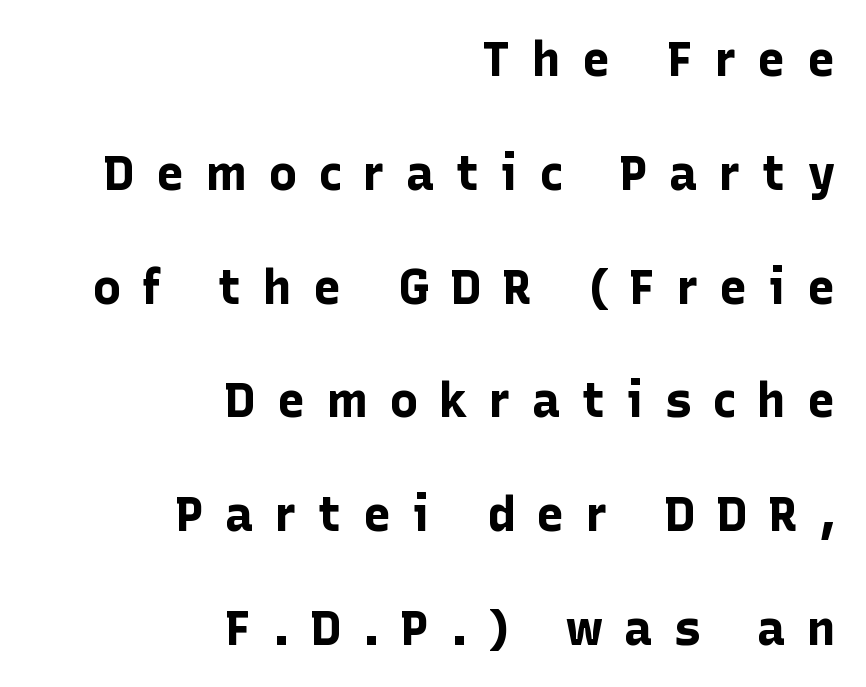
Spacing verdict: proportional, widths tailored to each character. Line spacing here is loose. Right-aligned paragraph, ragged on the left. What weight is shown? A full bold with thick strokes. The baseline area is clear.
